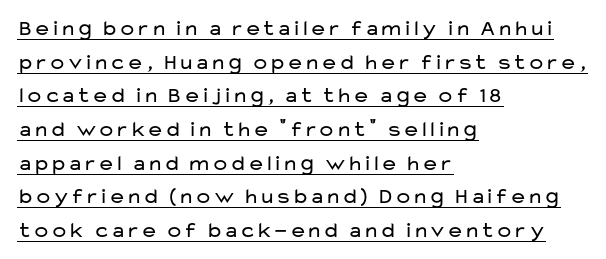
{"italic": "no", "bold": "no", "underline": "yes", "align": "left", "line_spacing": "normal", "line_spacing_ratio": 1.53, "letter_spacing": "normal", "letter_spacing_em": 0.0, "glyph_px": 22}
